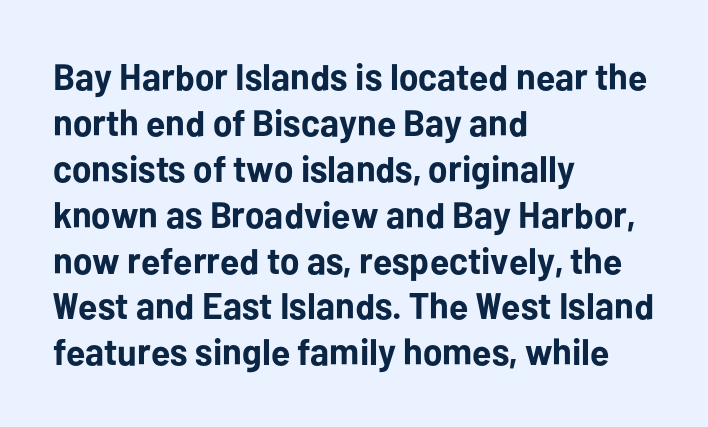
{"serif": "no", "italic": "no", "bold": "yes", "weight": "bold", "width": "normal", "stroke_contrast": "low", "x_height": "medium", "monospaced": "no", "underline": "no", "align": "left", "line_spacing_ratio": 1.24, "letter_spacing": "normal", "letter_spacing_em": 0.0, "glyph_px": 37}
